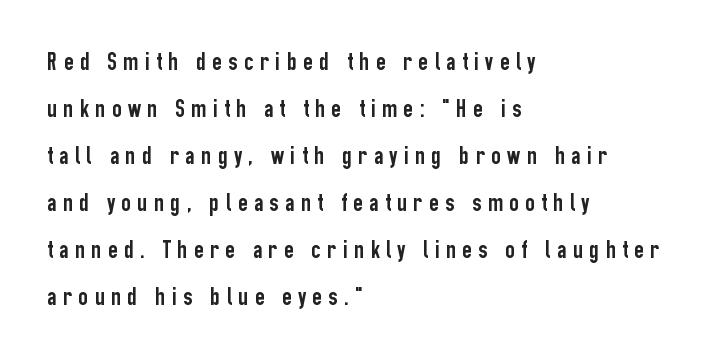
Q: Is the text italic (slanted)? A: No, it is upright.
Q: Is the text underlined? A: No.
Q: How is the paragraph aligned? A: Left-aligned.
Q: Is the spacing between letters normal or unusually wide? A: Unusually wide.
